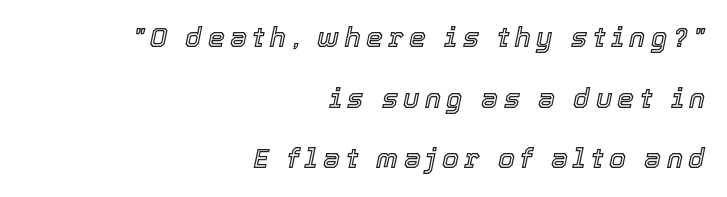
The image shows 27 px text type, italic (leaning right); set right-aligned, loose line spacing (2.25x), unusually wide letter spacing (+0.2 em), not underlined.
